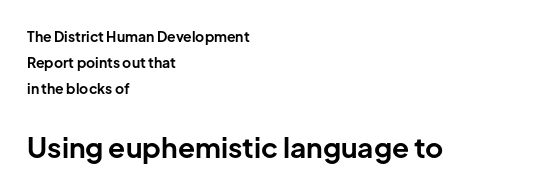
The image shows 28 px bold sans-serif type, upright; set left-aligned, line spacing 1.87x, normal letter spacing, not underlined; the second (bottom) block is 2.0x larger; low stroke contrast and a medium x-height.
